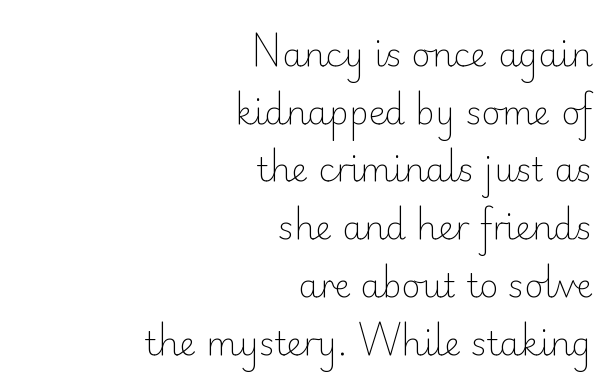
Q: Is the text bold? A: No.
Q: Is the text italic (slanted)? A: No, it is upright.
Q: Is the typeface a serif or a sans-serif typeface? A: Sans-serif.
Q: Is the text underlined? A: No.
Q: How is the paragraph aligned? A: Right-aligned.
Q: Is the spacing between letters normal or unusually wide? A: Normal.
Q: Width (condensed, normal, or wide)? A: Normal.
Q: Stroke contrast? A: Low.
Q: x-height? A: Small.
Q: Monospaced? A: No.
